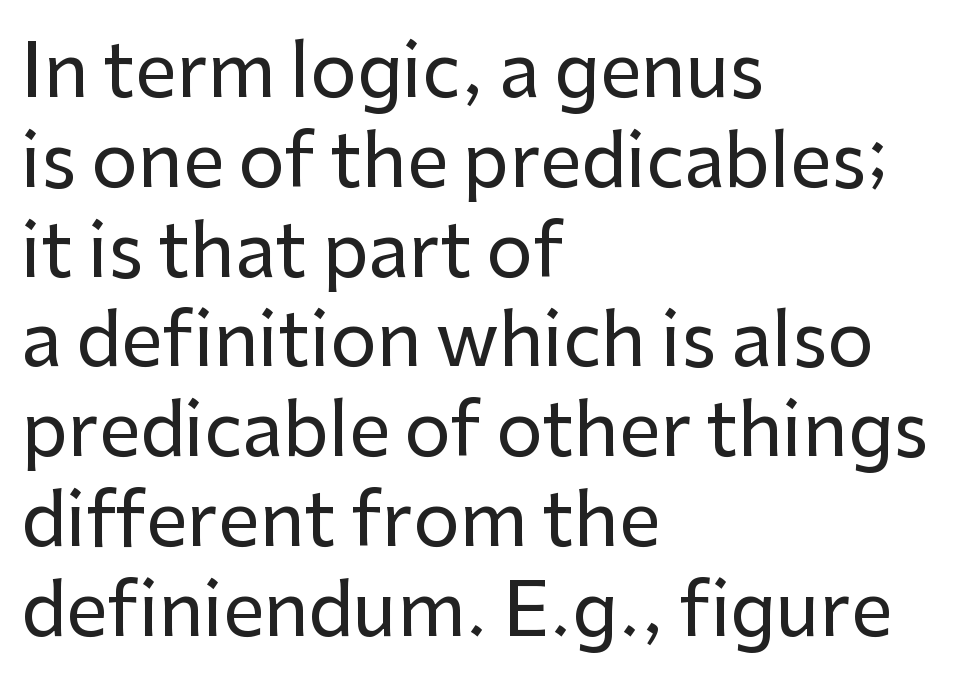
{"serif": "no", "italic": "no", "width": "normal", "stroke_contrast": "low", "x_height": "medium", "monospaced": "no", "underline": "no", "align": "left", "line_spacing_ratio": 1.23, "letter_spacing": "normal", "letter_spacing_em": 0.0, "glyph_px": 73}
